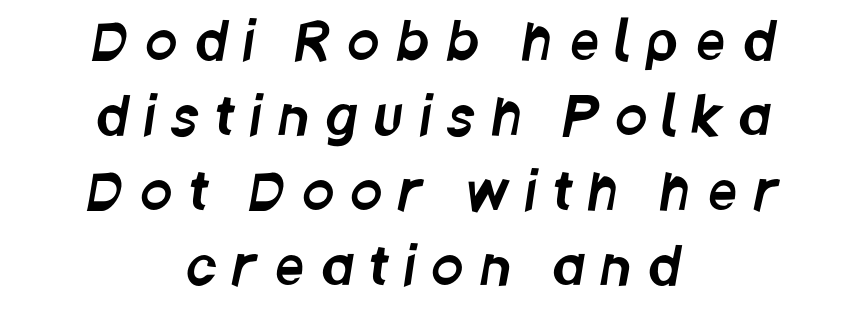
Q: Is the typeface a serif or a sans-serif typeface? A: Sans-serif.
Q: Is the text underlined? A: No.
Q: How is the paragraph aligned? A: Centered.
Q: Is the spacing between letters normal or unusually wide? A: Unusually wide.
Q: Is the spacing between lines tight, normal or loose? A: Normal.
Q: Width (condensed, normal, or wide)? A: Condensed.
Q: Stroke contrast? A: Low.
Q: x-height? A: Large.
Q: Monospaced? A: No.
